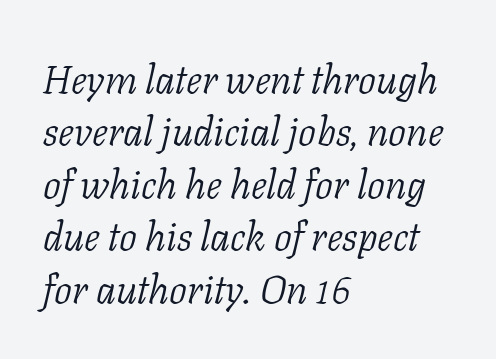
The designer left line spacing at the default. Short and long lines alike share a common starting point at left. Each letter keeps its own natural width here, so spacing adapts to shape. There is no visible air inserted between adjacent glyphs. Each stroke keeps to a modest, everyday thickness or less.
